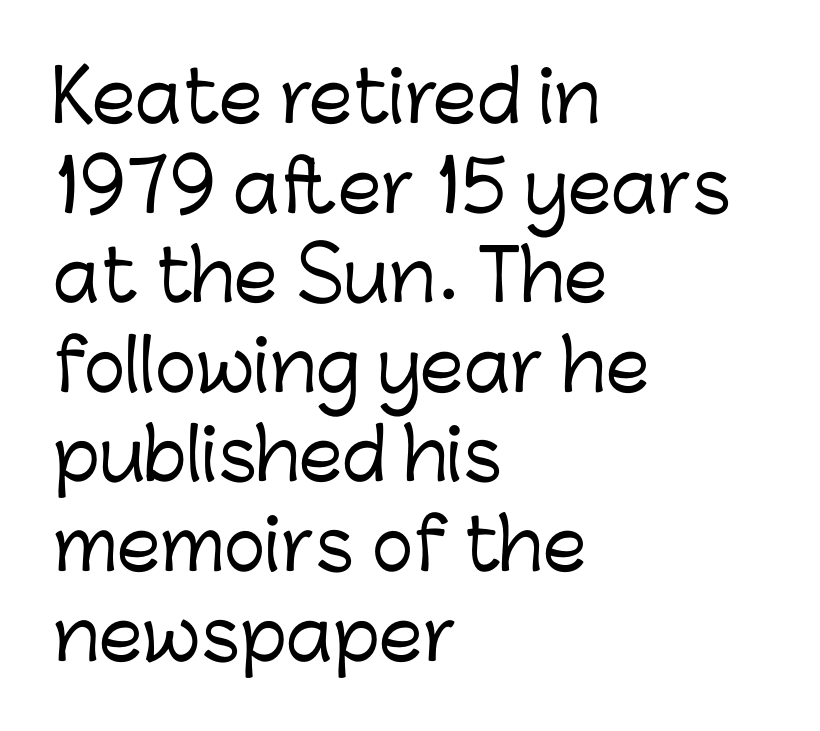
{"serif": "no", "italic": "no", "width": "normal", "stroke_contrast": "low", "x_height": "medium", "monospaced": "no", "underline": "no", "align": "left", "line_spacing": "normal", "line_spacing_ratio": 1.28, "letter_spacing": "normal", "letter_spacing_em": 0.0, "glyph_px": 70}
